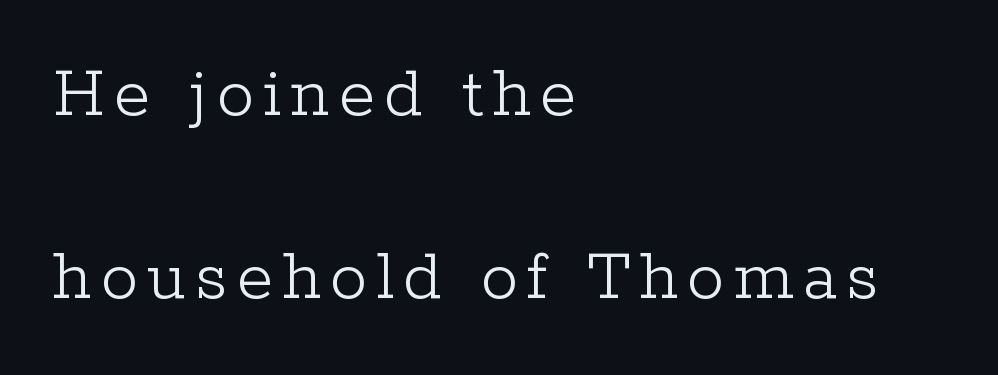
The image shows 75 px light serif type, upright; set left-aligned, loose line spacing (2.44x), not underlined; low stroke contrast and a medium x-height.
